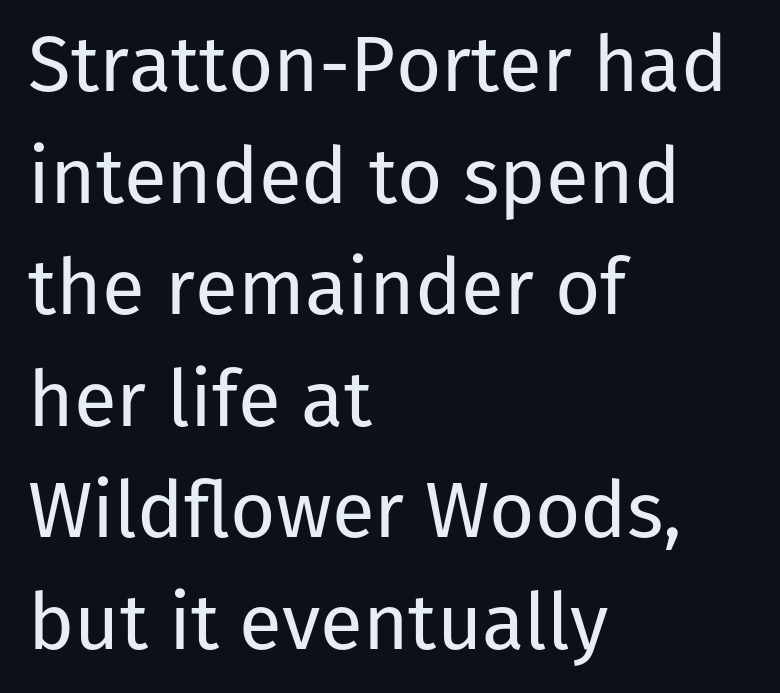
{"serif": "no", "italic": "no", "bold": "no", "weight": "regular", "width": "normal", "stroke_contrast": "low", "x_height": "medium", "monospaced": "no", "underline": "no", "align": "left", "line_spacing": "normal", "line_spacing_ratio": 1.43, "letter_spacing": "normal", "letter_spacing_em": 0.0, "glyph_px": 78}
